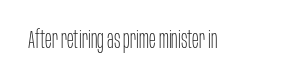
The rendering keeps characters at their native spacing. The font sits on the lighter half of the weight spectrum, regular included. Quick note: underline off. Is there any slant? The stems are plumb.
